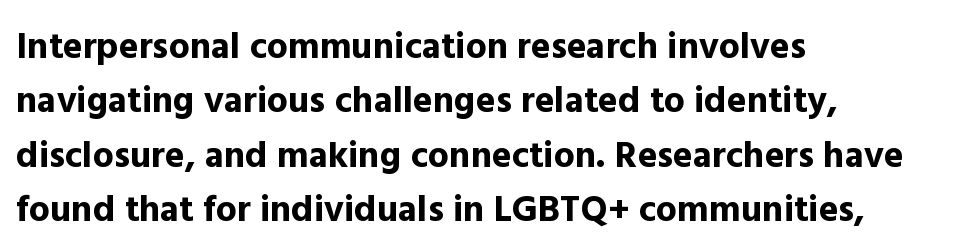
{"serif": "no", "italic": "no", "bold": "yes", "weight": "bold", "width": "normal", "x_height": "medium", "monospaced": "no", "underline": "no", "align": "left", "line_spacing": "normal", "line_spacing_ratio": 1.47, "letter_spacing": "normal", "letter_spacing_em": 0.0, "glyph_px": 37}
